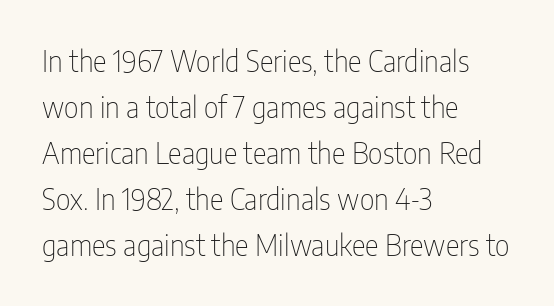
The image shows 29 px thin, condensed sans-serif type, upright; set left-aligned, normal line spacing (1.59x), normal letter spacing, not underlined; low stroke contrast and a medium x-height.
